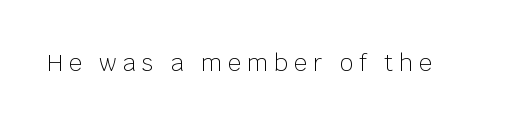
Type without underlining. Notice how the stems are strictly vertical — no italics here. Is the letter spacing exaggerated? Yes — the characters are pushed far apart. Heaviness? Minimal to ordinary, like unemphasized prose.
